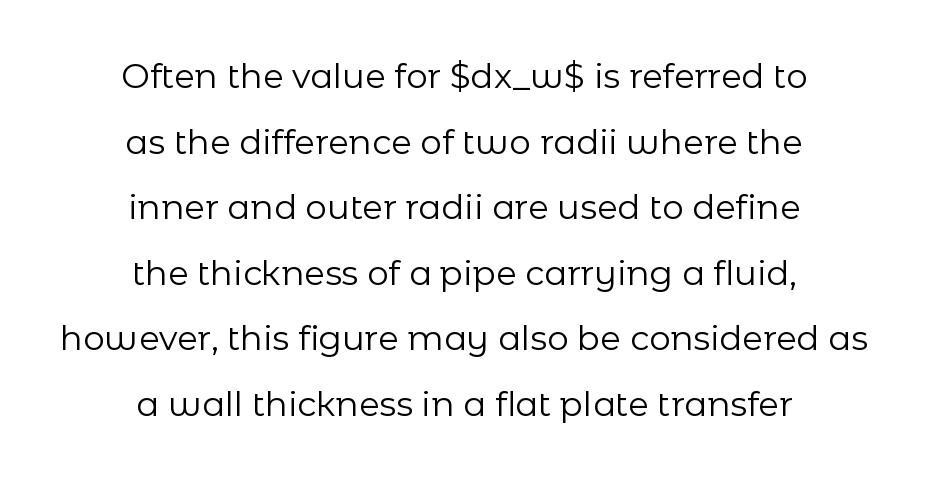
Words appear dense and cohesive because spacing is normal. The designer dialed line spacing up above the default. Every character sits straight up, as roman type does. Does the type have serifs? No, each stem ends abruptly.
